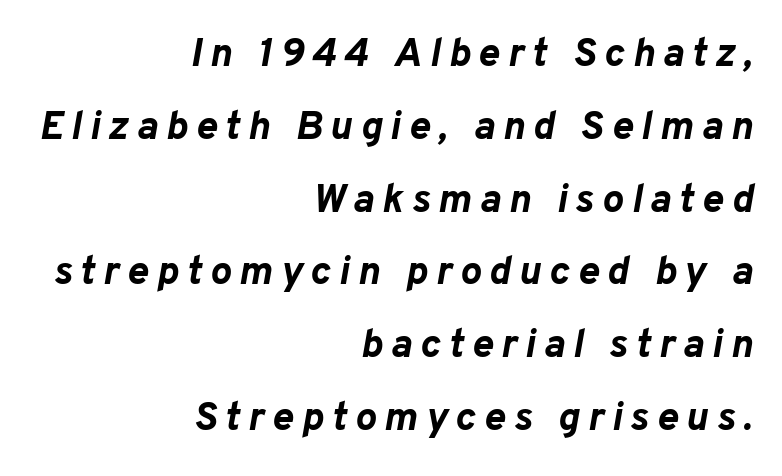
The image shows 40 px bold type, italic (leaning right); set right-aligned, line spacing 1.82x, unusually wide letter spacing (+0.2 em), not underlined; low stroke contrast and a medium x-height.
